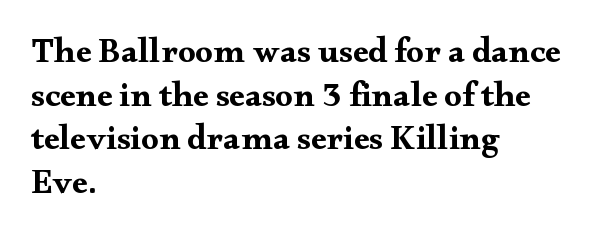
The image shows 35 px bold, wide serif type, upright; set left-aligned, normal line spacing (1.25x), normal letter spacing, not underlined; medium stroke contrast and a small x-height.
